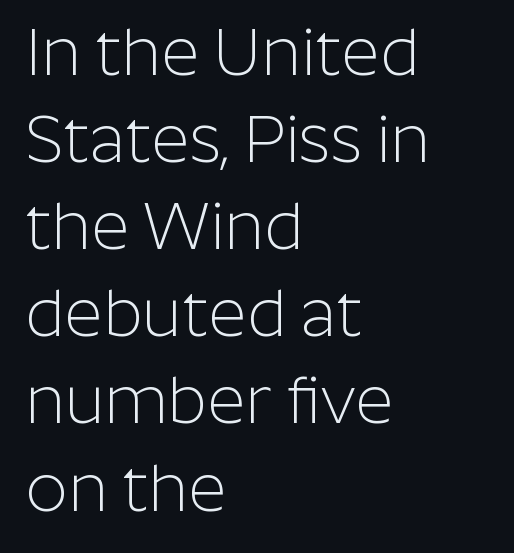
The image shows 66 px light sans-serif type, upright; set left-aligned, normal line spacing (1.32x), normal letter spacing, not underlined; low stroke contrast and a medium x-height.
